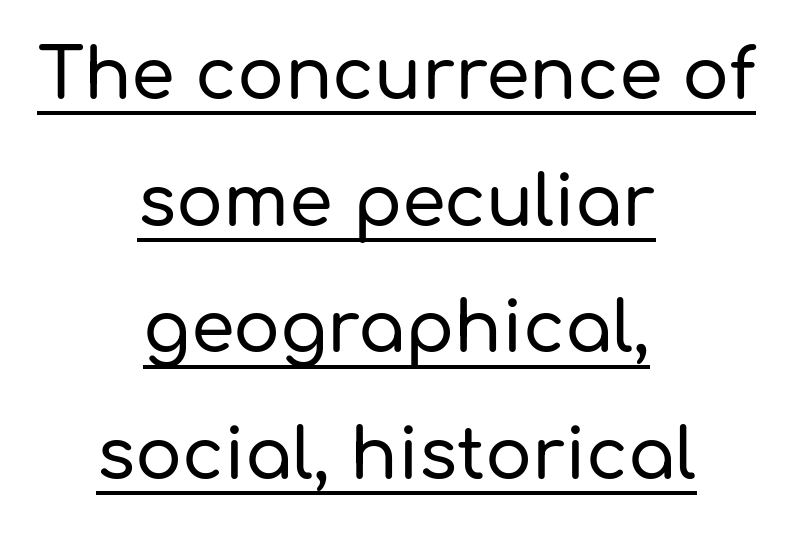
Q: Is the text italic (slanted)? A: No, it is upright.
Q: Is the typeface a serif or a sans-serif typeface? A: Sans-serif.
Q: Is the text underlined? A: Yes.
Q: How is the paragraph aligned? A: Centered.
Q: Is the spacing between letters normal or unusually wide? A: Normal.
Q: Width (condensed, normal, or wide)? A: Normal.
Q: Stroke contrast? A: Low.
Q: x-height? A: Medium.
Q: Monospaced? A: No.
